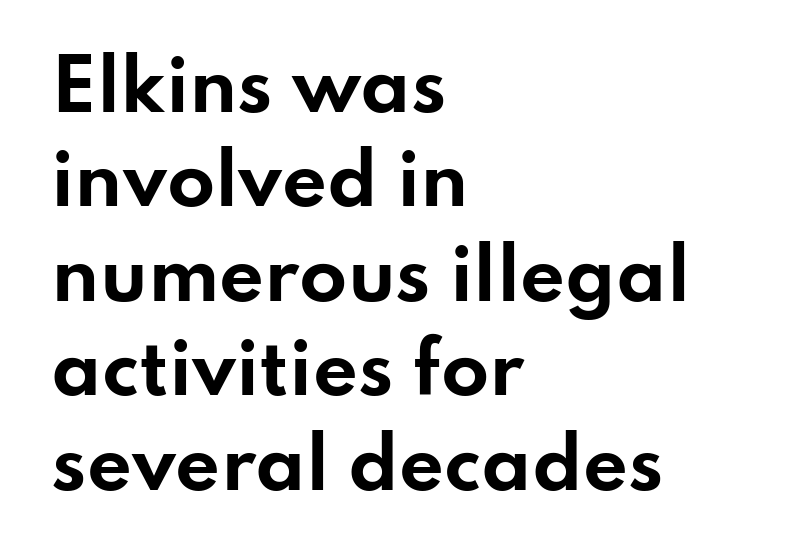
Q: Is the text bold? A: Yes.
Q: Is the text italic (slanted)? A: No, it is upright.
Q: Is the typeface a serif or a sans-serif typeface? A: Sans-serif.
Q: Is the text underlined? A: No.
Q: How is the paragraph aligned? A: Left-aligned.
Q: Is the spacing between letters normal or unusually wide? A: Normal.
Q: Is the spacing between lines tight, normal or loose? A: Normal.
Q: Width (condensed, normal, or wide)? A: Wide.
Q: Stroke contrast? A: Low.
Q: x-height? A: Small.
Q: Monospaced? A: No.
